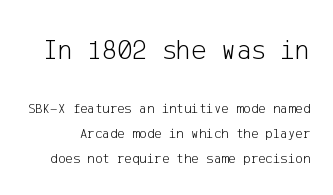
Q: Is the text bold? A: No.
Q: Is the text italic (slanted)? A: No, it is upright.
Q: Is the typeface a serif or a sans-serif typeface? A: Sans-serif.
Q: Is the text underlined? A: No.
Q: Is the spacing between letters normal or unusually wide? A: Normal.
Q: Which block of text is set in a larger size, the first (top) or the second (bottom)? A: The first (top) one.
Q: Width (condensed, normal, or wide)? A: Normal.
Q: Stroke contrast? A: Low.
Q: x-height? A: Medium.
